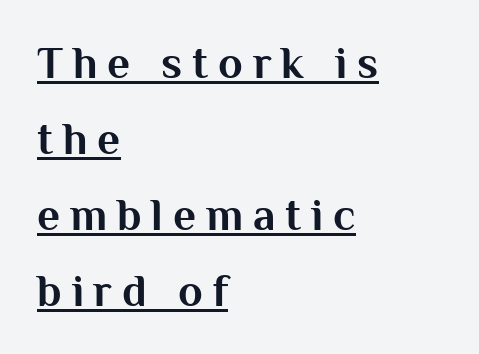
The typesetting leans heavy: a genuine bold. A typesetter would call this leading conventional body-copy spacing. Honestly, the letter spacing is so wide it's the main thing you notice. What decoration does the sample have? An underline. These lines are composed in type without serifs.
